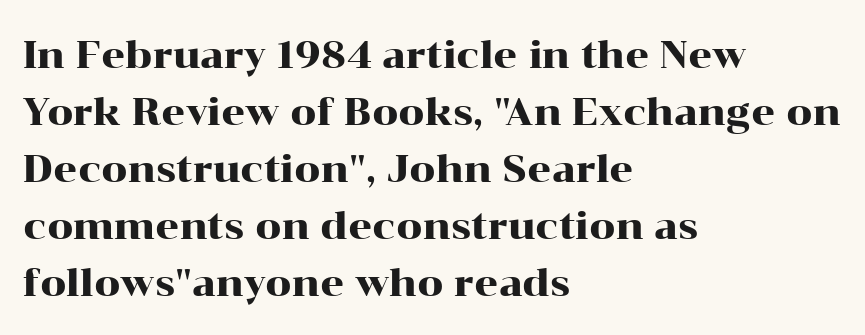
The image shows 37 px wide serif type, upright; set left-aligned, normal line spacing (1.54x), normal letter spacing, not underlined; high stroke contrast and a medium x-height.
